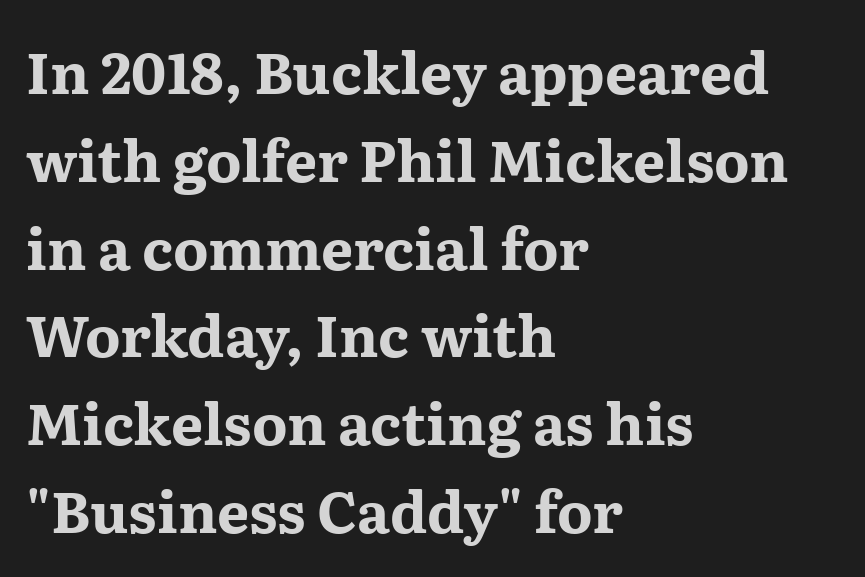
The image shows 57 px bold, wide serif type, upright; set left-aligned, normal line spacing (1.54x), normal letter spacing, not underlined; medium stroke contrast and a medium x-height.
